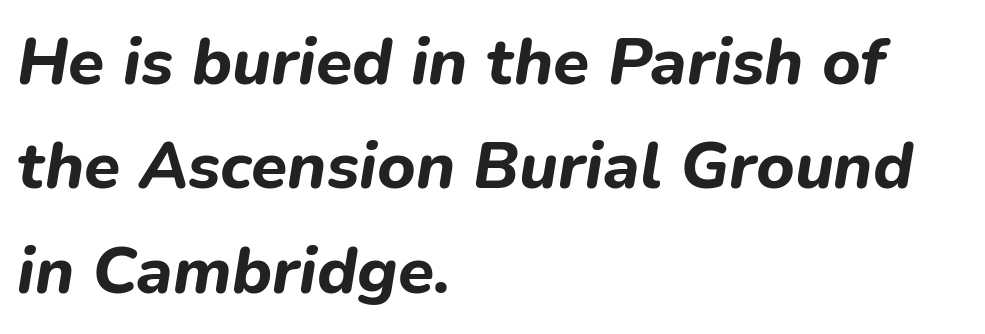
Q: Is the text bold? A: Yes.
Q: Is the text italic (slanted)? A: Yes, it leans right by about 9 degrees.
Q: Is the text underlined? A: No.
Q: How is the paragraph aligned? A: Left-aligned.
Q: Is the spacing between letters normal or unusually wide? A: Normal.
Q: Is the spacing between lines tight, normal or loose? A: Normal.
Q: Width (condensed, normal, or wide)? A: Normal.
Q: Stroke contrast? A: Low.
Q: x-height? A: Medium.
Q: Monospaced? A: No.
